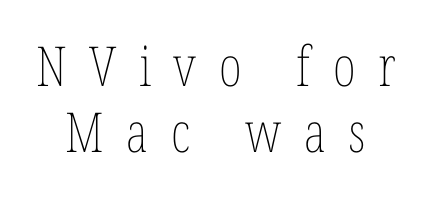
{"italic": "no", "bold": "no", "weight": "thin", "width": "condensed", "stroke_contrast": "low", "x_height": "medium", "monospaced": "no", "underline": "no", "align": "center", "line_spacing_ratio": 1.2, "letter_spacing": "wide", "letter_spacing_em": 0.41, "glyph_px": 55}
